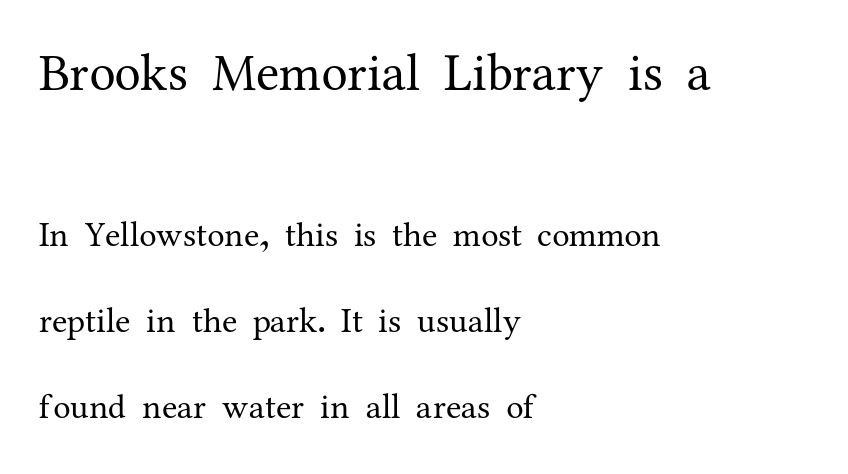
Q: Is the text bold? A: No.
Q: Is the text italic (slanted)? A: No, it is upright.
Q: Is the typeface a serif or a sans-serif typeface? A: Serif.
Q: Is the text underlined? A: No.
Q: How is the paragraph aligned? A: Left-aligned.
Q: Is the spacing between letters normal or unusually wide? A: Normal.
Q: Is the spacing between lines tight, normal or loose? A: Loose.
Q: Which block of text is set in a larger size, the first (top) or the second (bottom)? A: The first (top) one.
Q: Width (condensed, normal, or wide)? A: Normal.
Q: Stroke contrast? A: Medium.
Q: x-height? A: Medium.
Q: Monospaced? A: No.
